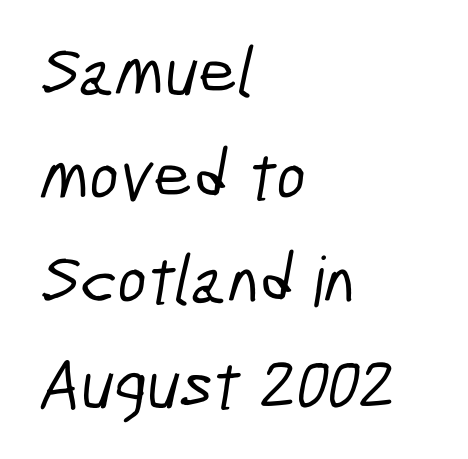
The lines sit at an ordinary, default distance from one another. The paragraph shown leans on its left margin. Each word holds together tightly as a unit, with standard inter-letter gaps. This is sans-serif lettering, the kind often seen on screens and signage. Check the space under the baseline: it is left empty. The rendering uses natural spacing where letterforms have individual widths.
